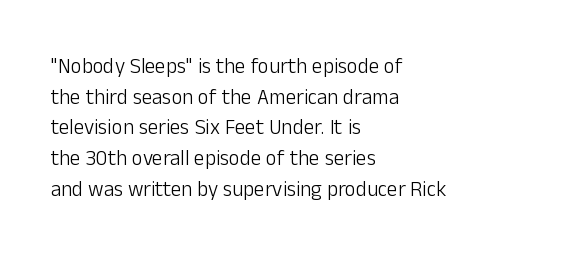
{"italic": "no", "bold": "no", "underline": "no", "align": "left", "line_spacing": "normal", "line_spacing_ratio": 1.46, "letter_spacing": "normal", "letter_spacing_em": 0.0, "glyph_px": 21}
